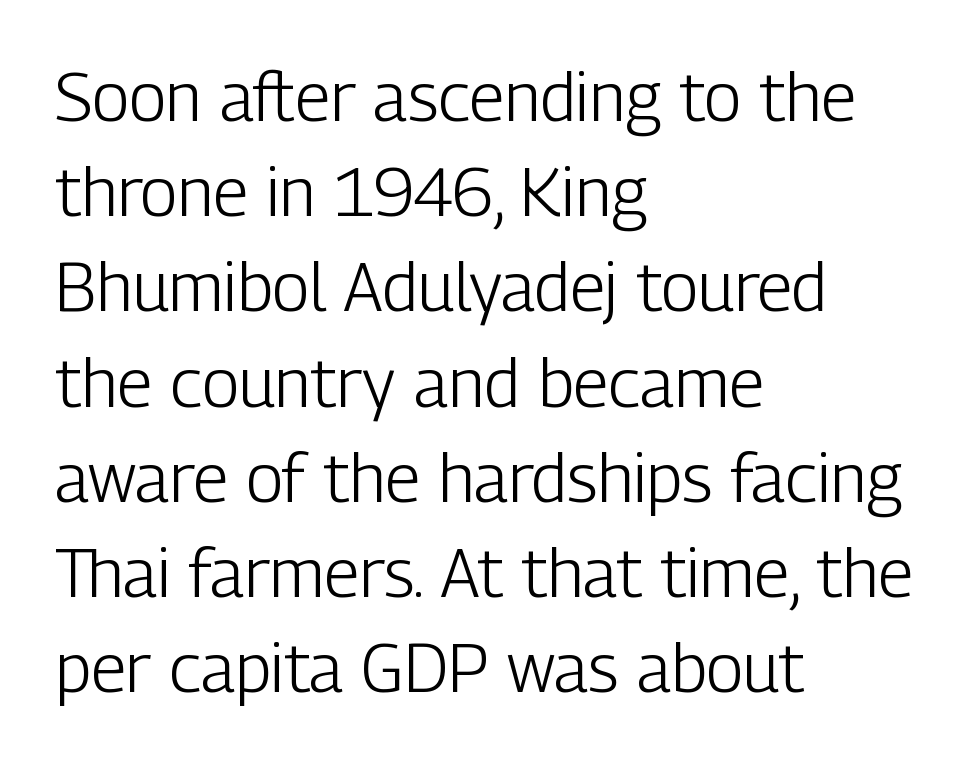
The image shows 68 px light, condensed sans-serif type, upright; set left-aligned, normal line spacing (1.4x), normal letter spacing, not underlined; low stroke contrast and a medium x-height.
